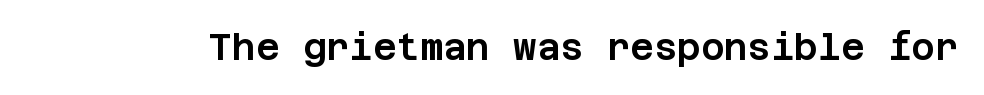
Q: Is the text italic (slanted)? A: No, it is upright.
Q: Is the typeface a serif or a sans-serif typeface? A: Sans-serif.
Q: Is the text underlined? A: No.
Q: Is the spacing between letters normal or unusually wide? A: Normal.
Q: Width (condensed, normal, or wide)? A: Normal.
Q: Stroke contrast? A: Low.
Q: x-height? A: Large.
